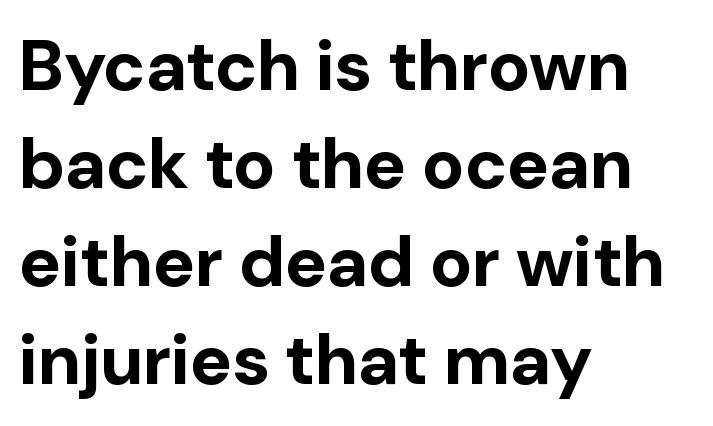
The image shows 71 px bold sans-serif type, upright; set left-aligned, normal line spacing (1.38x), normal letter spacing, not underlined; low stroke contrast and a medium x-height.
